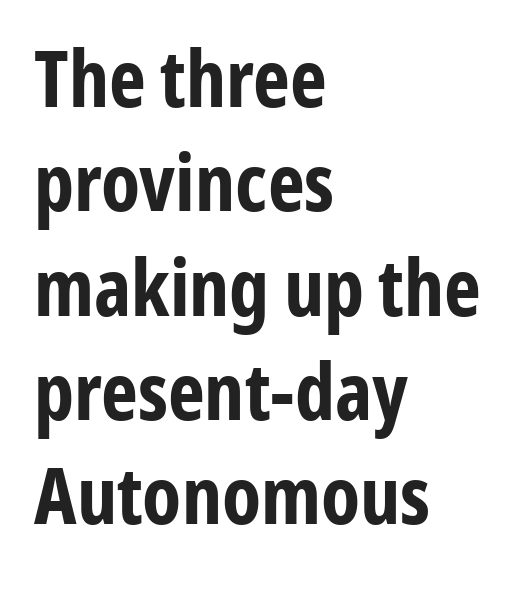
The image shows 79 px bold, condensed sans-serif type, upright; set left-aligned, normal line spacing (1.32x), normal letter spacing, not underlined; low stroke contrast and a medium x-height.
